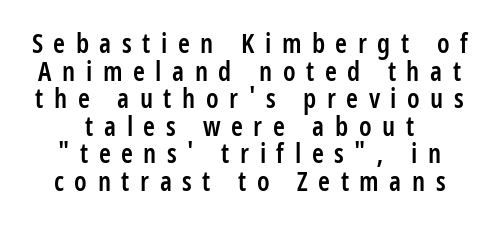
Between one letter and the next there's a generous, obvious gap. Every stem runs plumb, perpendicular to the baseline. Strokes here are thickened, but only to semibold level. The foot of each line stays bare and open. Caption: multi-line text, centered on the measure. You could barely slide anything between these rows.
